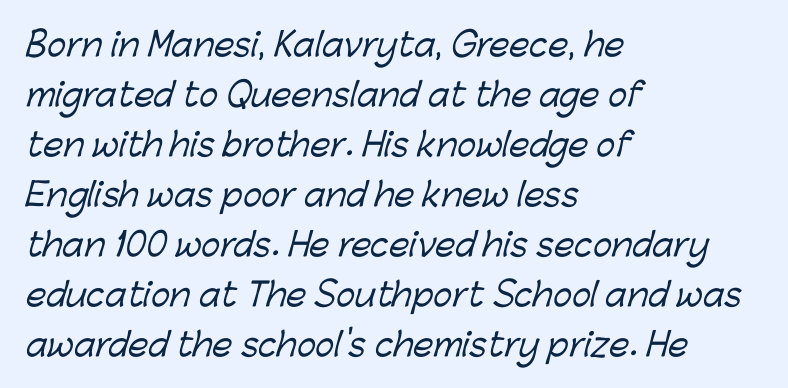
Q: Is the typeface a serif or a sans-serif typeface? A: Sans-serif.
Q: Is the text underlined? A: No.
Q: How is the paragraph aligned? A: Left-aligned.
Q: Is the spacing between letters normal or unusually wide? A: Normal.
Q: Is the spacing between lines tight, normal or loose? A: Normal.
Q: Width (condensed, normal, or wide)? A: Normal.
Q: Stroke contrast? A: Low.
Q: x-height? A: Medium.
Q: Monospaced? A: No.
